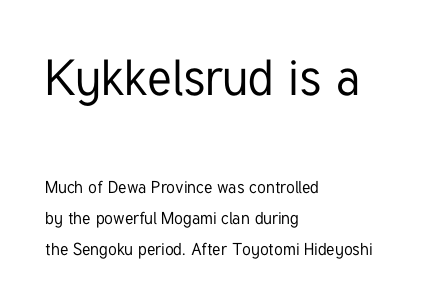
Q: Is the text italic (slanted)? A: No, it is upright.
Q: Is the typeface a serif or a sans-serif typeface? A: Sans-serif.
Q: Is the text underlined? A: No.
Q: How is the paragraph aligned? A: Left-aligned.
Q: Is the spacing between letters normal or unusually wide? A: Normal.
Q: Which block of text is set in a larger size, the first (top) or the second (bottom)? A: The first (top) one.
Q: Width (condensed, normal, or wide)? A: Condensed.
Q: Stroke contrast? A: Low.
Q: x-height? A: Medium.
Q: Monospaced? A: No.
